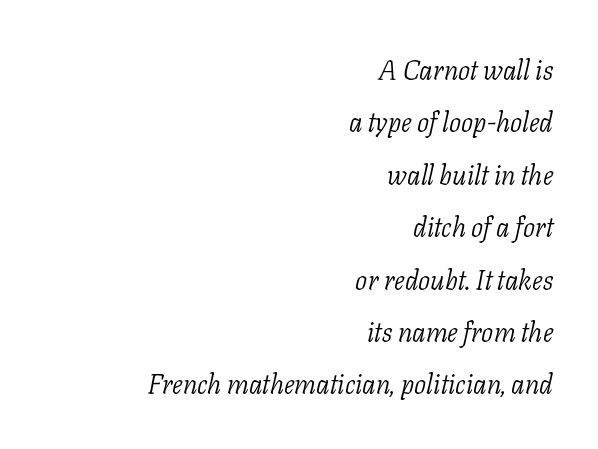
The image shows 27 px text type, italic (leaning right); set right-aligned, loose line spacing (1.94x), normal letter spacing, not underlined.
